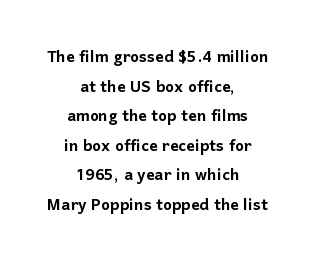
{"italic": "no", "underline": "no", "align": "center", "line_spacing": "normal", "line_spacing_ratio": 1.41, "letter_spacing": "normal", "letter_spacing_em": 0.0, "glyph_px": 21}
